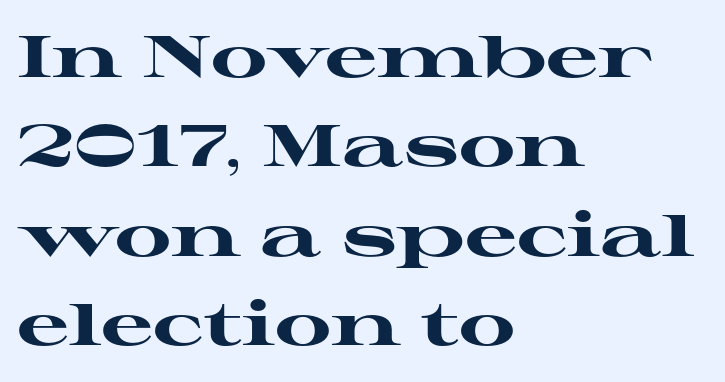
The image shows 58 px heavy, wide serif type, upright; set left-aligned, normal line spacing (1.54x), normal letter spacing, not underlined; high stroke contrast and a medium x-height.
